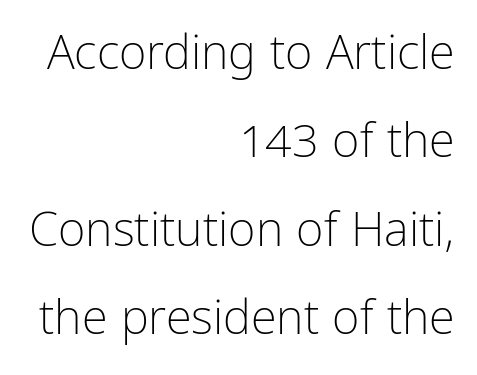
{"serif": "no", "italic": "no", "bold": "no", "weight": "light", "width": "condensed", "stroke_contrast": "low", "x_height": "medium", "monospaced": "no", "underline": "no", "align": "right", "line_spacing_ratio": 1.88, "letter_spacing": "normal", "letter_spacing_em": 0.0, "glyph_px": 47}
